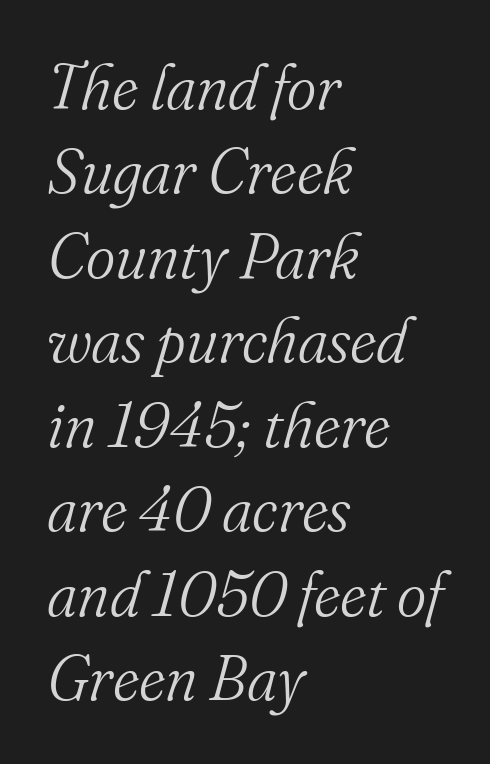
The rows are spaced the way most documents space them. The weight tops out at a normal text grade. Descenders are the only things crossing below the line. Here the designer chose a conventional face with non-uniform glyph widths. The rag falls on the right side of this text block. Little horizontal feet cap the strokes, marking this as serif type.
